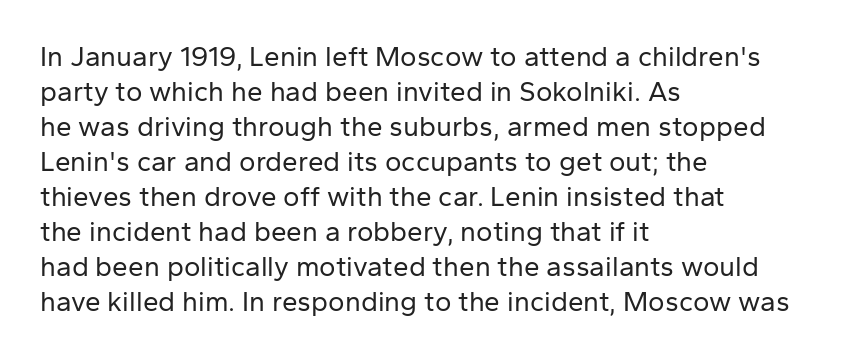
Q: Is the text bold? A: No.
Q: Is the text italic (slanted)? A: No, it is upright.
Q: Is the typeface a serif or a sans-serif typeface? A: Sans-serif.
Q: Is the text underlined? A: No.
Q: How is the paragraph aligned? A: Left-aligned.
Q: Is the spacing between letters normal or unusually wide? A: Normal.
Q: Is the spacing between lines tight, normal or loose? A: Normal.
Q: Width (condensed, normal, or wide)? A: Normal.
Q: Stroke contrast? A: Low.
Q: x-height? A: Medium.
Q: Monospaced? A: No.
